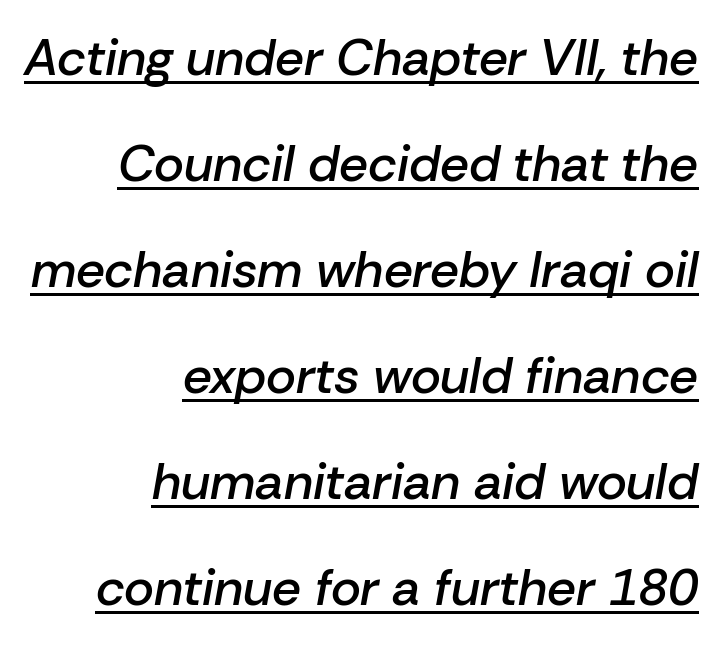
{"italic": "yes", "lean": "right", "slant_degrees": 10, "bold": "semi", "weight": "semibold", "width": "normal", "stroke_contrast": "low", "x_height": "medium", "monospaced": "no", "underline": "yes", "align": "right", "line_spacing": "loose", "line_spacing_ratio": 2.08, "letter_spacing": "normal", "letter_spacing_em": 0.0, "glyph_px": 51}
